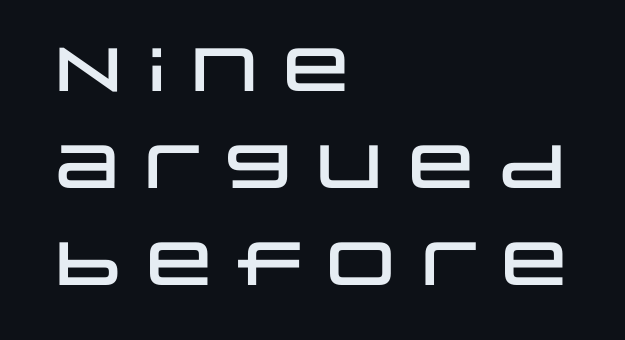
The image shows 61 px wide sans-serif type, upright; set left-aligned, normal line spacing (1.59x), normal letter spacing, not underlined; low stroke contrast and a large x-height.
